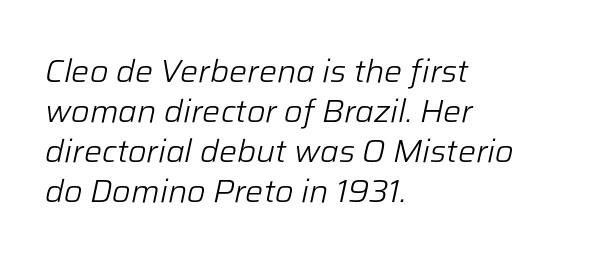
Q: Is the text bold? A: No.
Q: Is the text italic (slanted)? A: Yes, it leans right by about 12 degrees.
Q: Is the text underlined? A: No.
Q: How is the paragraph aligned? A: Left-aligned.
Q: Is the spacing between letters normal or unusually wide? A: Normal.
Q: Is the spacing between lines tight, normal or loose? A: Normal.
Q: Width (condensed, normal, or wide)? A: Normal.
Q: Stroke contrast? A: Low.
Q: x-height? A: Medium.
Q: Monospaced? A: No.
